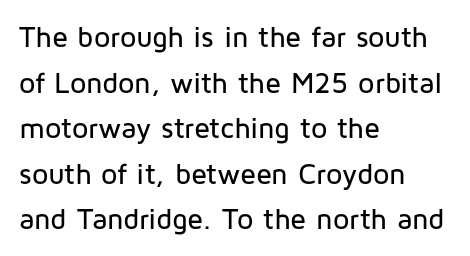
{"serif": "no", "italic": "no", "width": "normal", "stroke_contrast": "low", "x_height": "medium", "monospaced": "no", "underline": "no", "align": "left", "line_spacing": "normal", "line_spacing_ratio": 1.57, "letter_spacing": "normal", "letter_spacing_em": 0.0, "glyph_px": 29}
